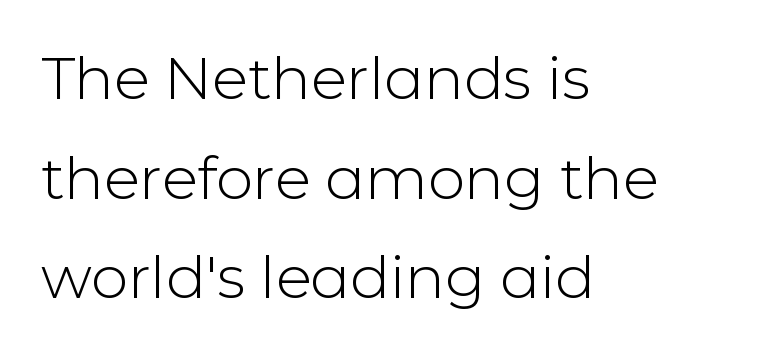
{"serif": "no", "italic": "no", "bold": "no", "weight": "light", "width": "normal", "stroke_contrast": "low", "x_height": "medium", "monospaced": "no", "underline": "no", "align": "left", "line_spacing": "normal", "line_spacing_ratio": 1.69, "letter_spacing": "normal", "letter_spacing_em": 0.0, "glyph_px": 59}
